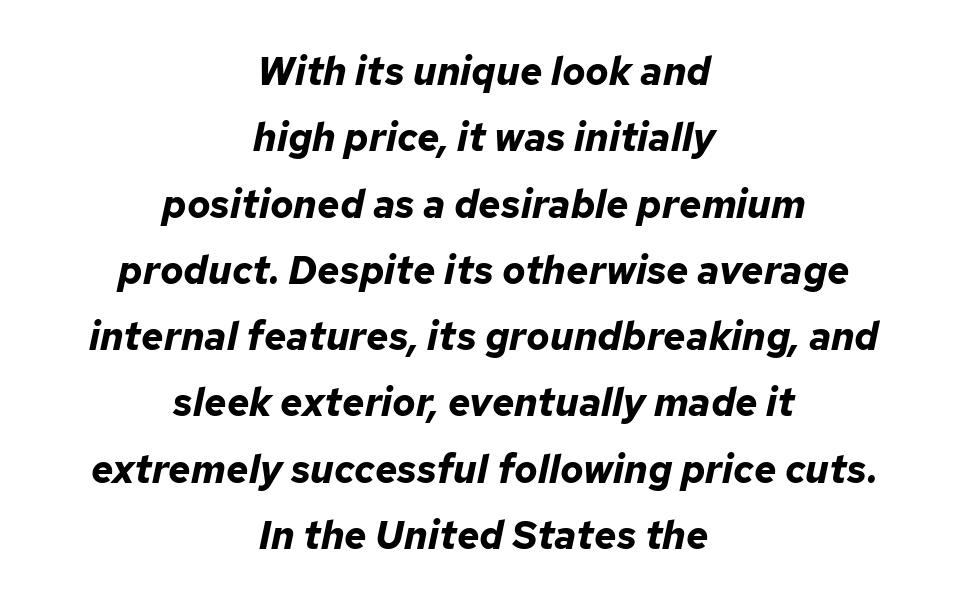
The image shows 39 px bold type, italic (leaning right); set centered, normal line spacing (1.7x), normal letter spacing, not underlined; low stroke contrast and a medium x-height.
